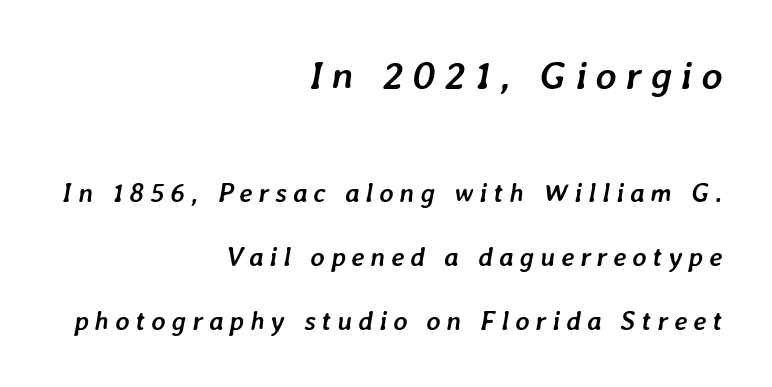
Q: Is the text bold? A: Yes.
Q: Is the text italic (slanted)? A: Yes, it leans right by about 7 degrees.
Q: Is the text underlined? A: No.
Q: How is the paragraph aligned? A: Right-aligned.
Q: Is the spacing between letters normal or unusually wide? A: Unusually wide.
Q: Is the spacing between lines tight, normal or loose? A: Loose.
Q: Which block of text is set in a larger size, the first (top) or the second (bottom)? A: The first (top) one.
Q: Width (condensed, normal, or wide)? A: Normal.
Q: Stroke contrast? A: Low.
Q: x-height? A: Medium.
Q: Monospaced? A: No.
